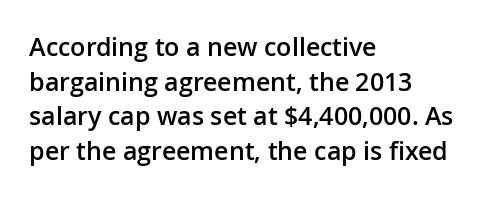
The image shows 25 px text type, upright; set left-aligned, normal line spacing (1.39x), normal letter spacing, not underlined.
